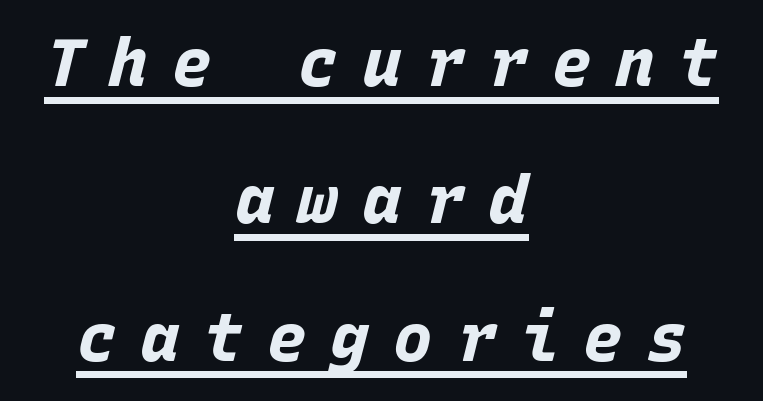
{"italic": "yes", "lean": "right", "slant_degrees": 15, "bold": "yes", "weight": "bold", "width": "normal", "stroke_contrast": "low", "x_height": "large", "monospaced": "yes", "underline": "yes", "align": "center", "line_spacing": "loose", "line_spacing_ratio": 2.08, "letter_spacing": "wide", "letter_spacing_em": 0.36, "glyph_px": 66}
